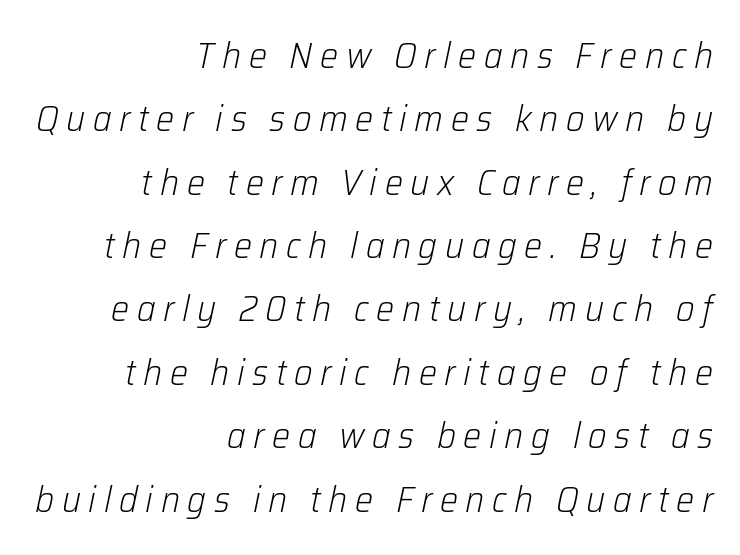
Summary of weight: not heavy and not bold. Spacing verdict: proportional, widths tailored to each character. This rendering features lettering with no underline. The lines in this sample share a right terminus and differ only in where they begin. Rendered with sloped, italic letterforms.
